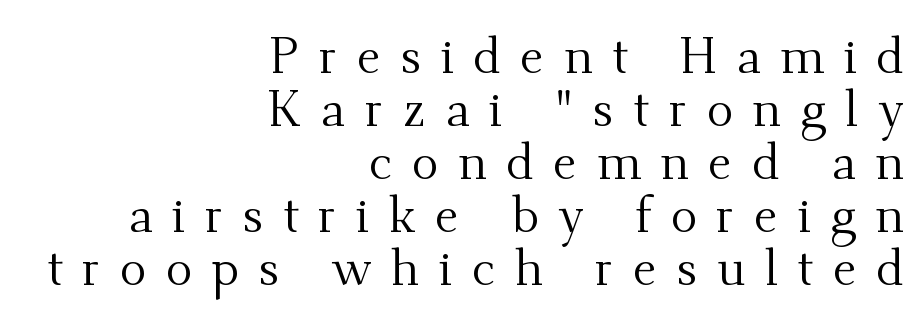
Q: Is the text bold? A: No.
Q: Is the text italic (slanted)? A: No, it is upright.
Q: Is the typeface a serif or a sans-serif typeface? A: Serif.
Q: Is the text underlined? A: No.
Q: How is the paragraph aligned? A: Right-aligned.
Q: Is the spacing between letters normal or unusually wide? A: Unusually wide.
Q: Is the spacing between lines tight, normal or loose? A: Tight.
Q: Width (condensed, normal, or wide)? A: Normal.
Q: Stroke contrast? A: Medium.
Q: x-height? A: Small.
Q: Monospaced? A: No.
